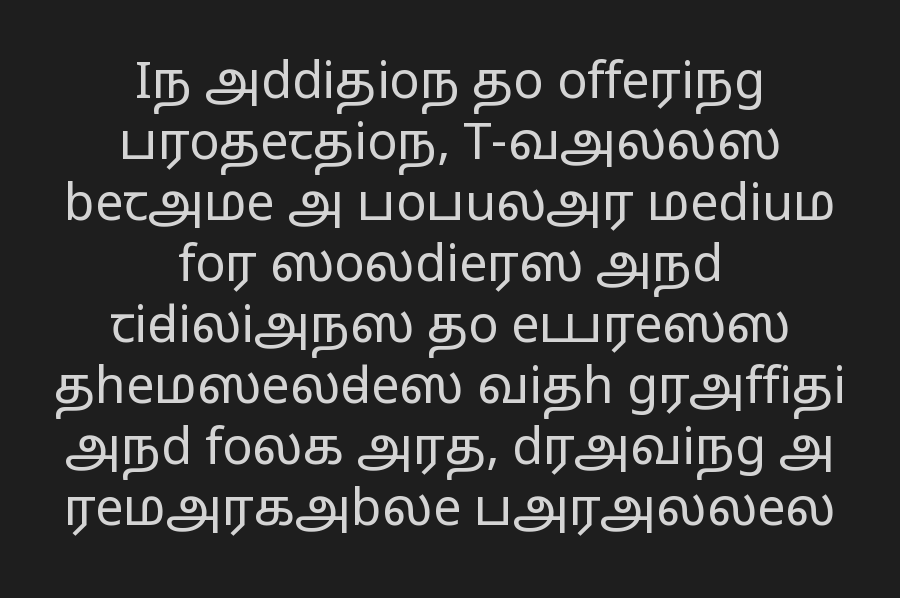
Q: Is the text bold? A: No.
Q: Is the text italic (slanted)? A: No, it is upright.
Q: Is the typeface a serif or a sans-serif typeface? A: Sans-serif.
Q: Is the text underlined? A: No.
Q: How is the paragraph aligned? A: Centered.
Q: Is the spacing between letters normal or unusually wide? A: Normal.
Q: Width (condensed, normal, or wide)? A: Wide.
Q: Stroke contrast? A: Low.
Q: x-height? A: Medium.
Q: Monospaced? A: No.
